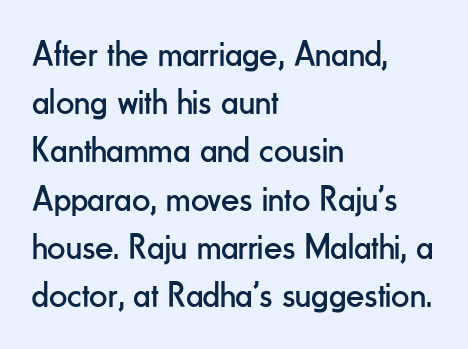
{"serif": "no", "italic": "no", "bold": "no", "weight": "regular", "width": "condensed", "stroke_contrast": "low", "x_height": "small", "monospaced": "no", "underline": "no", "align": "left", "line_spacing": "normal", "line_spacing_ratio": 1.34, "letter_spacing": "normal", "letter_spacing_em": 0.0, "glyph_px": 36}
